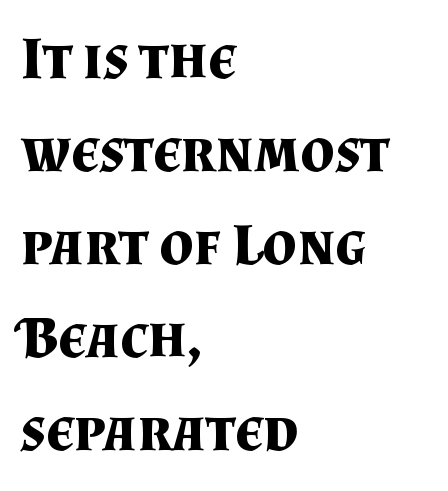
Serif or sans? Serif — the stroke terminals have little feet. Varying glyph widths throughout — classic text-font behaviour. Only glyphs here, with clear space below each row. In terms of letterspacing, this is plain default setting.
